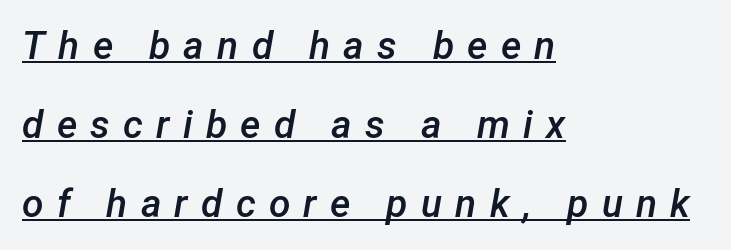
Q: Is the text bold? A: Semi-bold.
Q: Is the text italic (slanted)? A: Yes, it leans right by about 12 degrees.
Q: Is the text underlined? A: Yes.
Q: How is the paragraph aligned? A: Left-aligned.
Q: Is the spacing between letters normal or unusually wide? A: Unusually wide.
Q: Is the spacing between lines tight, normal or loose? A: Loose.
Q: Width (condensed, normal, or wide)? A: Normal.
Q: Stroke contrast? A: Low.
Q: x-height? A: Medium.
Q: Monospaced? A: No.
